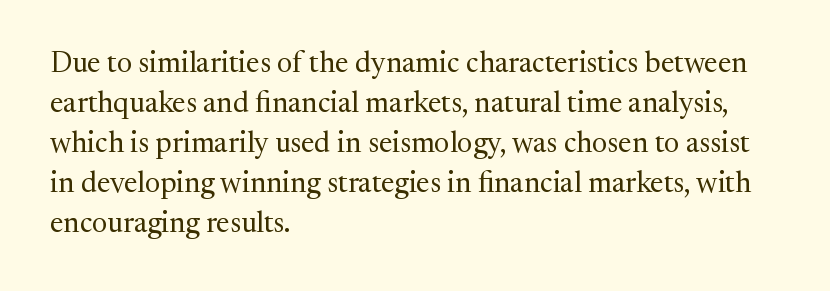
{"serif": "yes", "italic": "no", "bold": "no", "weight": "regular", "width": "normal", "stroke_contrast": "medium", "x_height": "medium", "monospaced": "no", "underline": "no", "align": "left", "line_spacing": "normal", "line_spacing_ratio": 1.38, "letter_spacing": "normal", "letter_spacing_em": 0.0, "glyph_px": 29}
